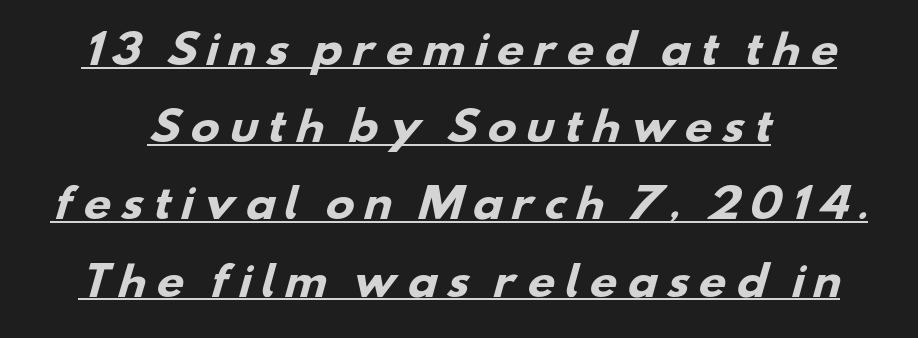
The image shows 39 px heavy, wide sans-serif type; set centered, loose line spacing (1.98x), unusually wide letter spacing (+0.22 em), underlined; low stroke contrast and a small x-height.
